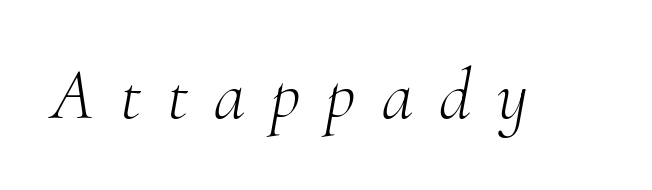
Q: Is the text bold? A: No.
Q: Is the text italic (slanted)? A: Yes, it leans right by about 10 degrees.
Q: Is the typeface a serif or a sans-serif typeface? A: Serif.
Q: Is the text underlined? A: No.
Q: Is the spacing between letters normal or unusually wide? A: Unusually wide.
Q: Width (condensed, normal, or wide)? A: Normal.
Q: Stroke contrast? A: Medium.
Q: x-height? A: Small.
Q: Monospaced? A: No.
